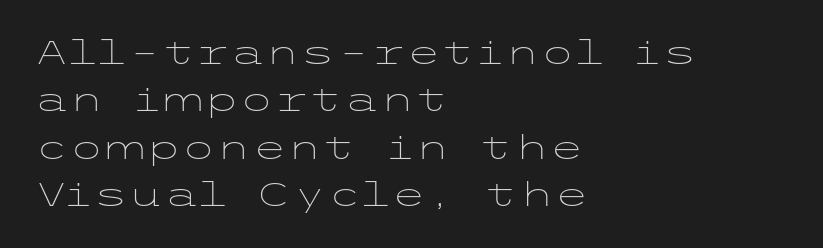
Q: Is the text bold? A: No.
Q: Is the text italic (slanted)? A: No, it is upright.
Q: Is the typeface a serif or a sans-serif typeface? A: Sans-serif.
Q: Is the text underlined? A: No.
Q: How is the paragraph aligned? A: Left-aligned.
Q: Is the spacing between letters normal or unusually wide? A: Normal.
Q: Is the spacing between lines tight, normal or loose? A: Normal.
Q: Width (condensed, normal, or wide)? A: Wide.
Q: Stroke contrast? A: Low.
Q: x-height? A: Medium.
